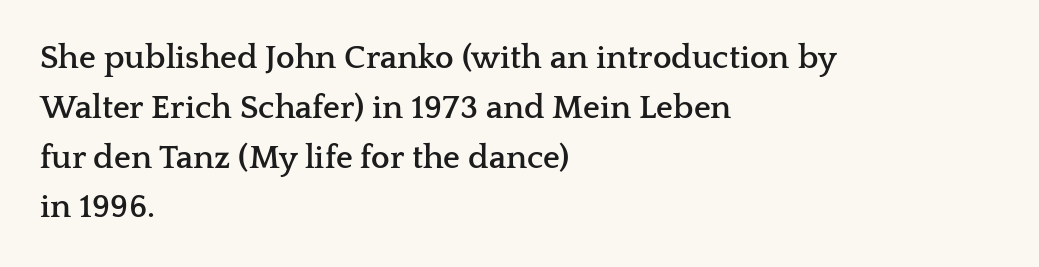
Q: Is the text bold? A: Yes.
Q: Is the text italic (slanted)? A: No, it is upright.
Q: Is the typeface a serif or a sans-serif typeface? A: Serif.
Q: Is the text underlined? A: No.
Q: How is the paragraph aligned? A: Left-aligned.
Q: Is the spacing between letters normal or unusually wide? A: Normal.
Q: Is the spacing between lines tight, normal or loose? A: Normal.
Q: Width (condensed, normal, or wide)? A: Wide.
Q: Stroke contrast? A: Low.
Q: x-height? A: Medium.
Q: Monospaced? A: No.
